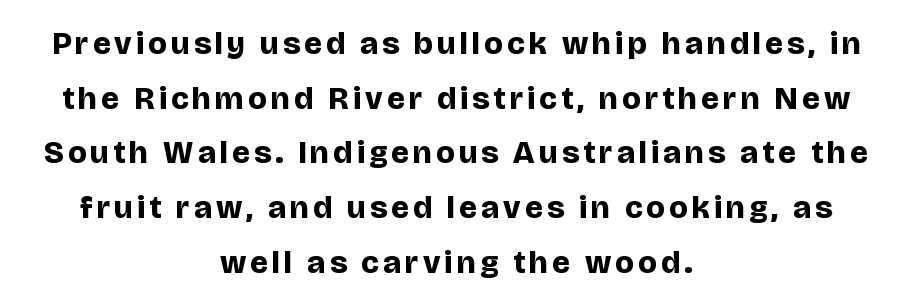
The lettering holds an erect, upright posture throughout. This sample has the flowing, uneven cadence of proportional lettering. One-word summary of the alignment: center. The passage shown is emphatically bold. A sans-serif font was chosen for this passage. Honestly, there is no underline to notice here at all.
